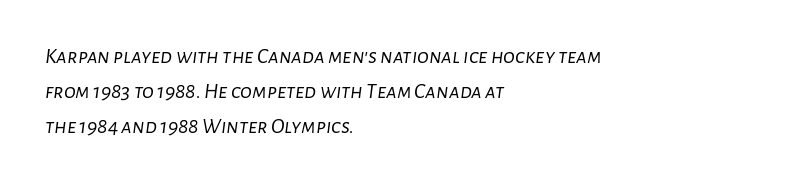
{"italic": "yes", "lean": "right", "slant_degrees": 7, "bold": "no", "underline": "no", "align": "left", "line_spacing": "normal", "line_spacing_ratio": 1.58, "letter_spacing": "normal", "letter_spacing_em": 0.0, "glyph_px": 22}
